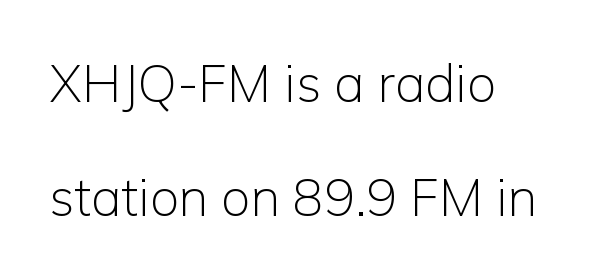
The image shows 52 px light sans-serif type, upright; set left-aligned, loose line spacing (2.19x), normal letter spacing, not underlined; low stroke contrast and a medium x-height.
